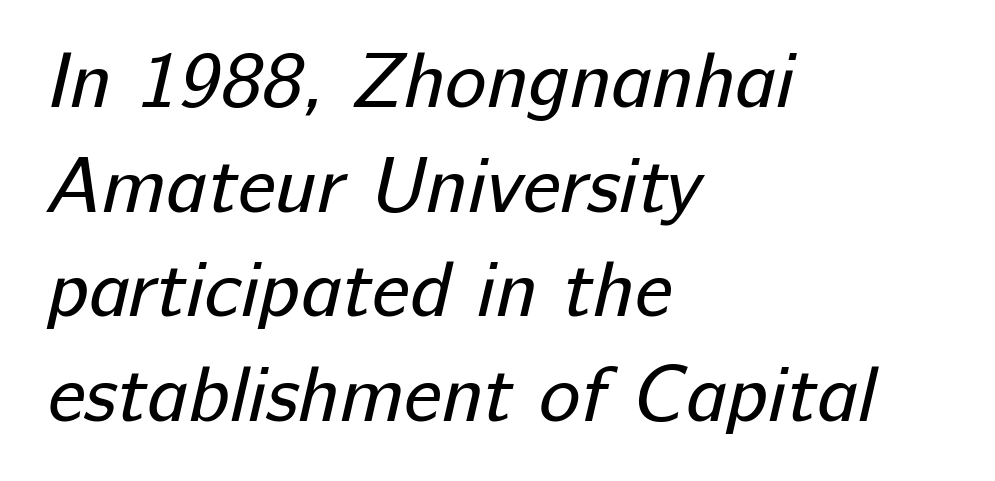
{"serif": "no", "bold": "no", "weight": "regular", "width": "normal", "stroke_contrast": "low", "x_height": "medium", "monospaced": "no", "underline": "no", "align": "left", "line_spacing": "normal", "line_spacing_ratio": 1.34, "letter_spacing": "normal", "letter_spacing_em": 0.0, "glyph_px": 78}
